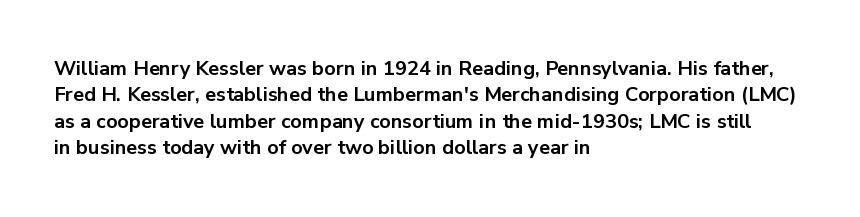
No extra tracking has been applied to these lines. The font is running at its bold setting. Students, observe: this is what conventionally led text looks like. Ascenders rise straight up at ninety degrees.
